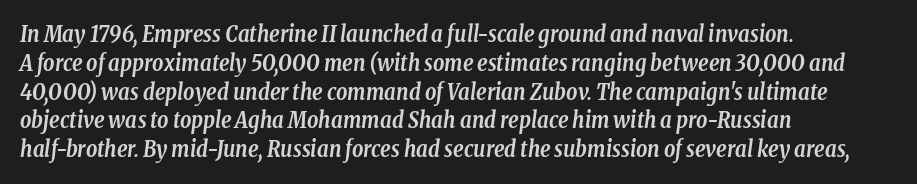
{"italic": "yes", "lean": "right", "slant_degrees": 8, "bold": "yes", "underline": "no", "align": "left", "line_spacing": "normal", "line_spacing_ratio": 1.31, "letter_spacing": "normal", "letter_spacing_em": 0.0, "glyph_px": 22}
